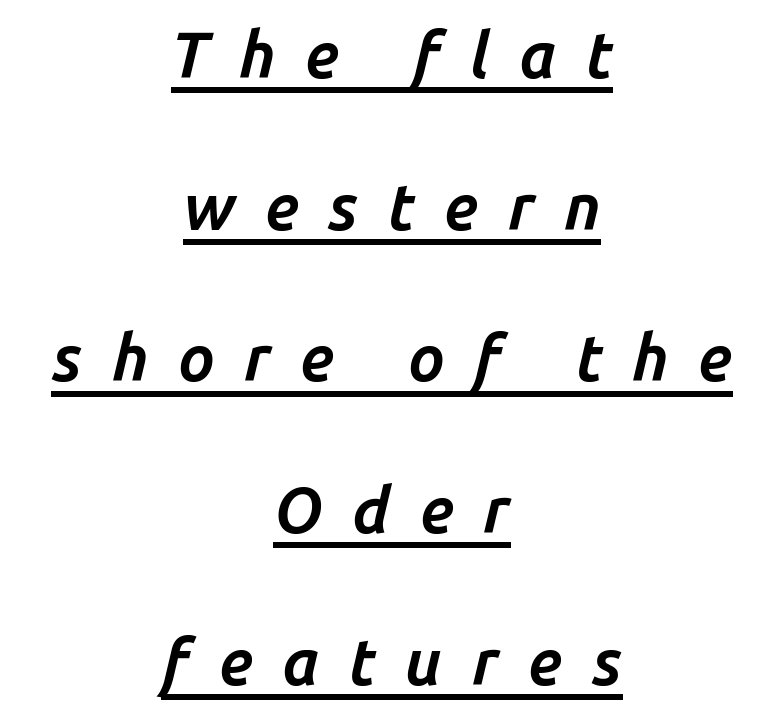
This sample is center-justified, so both line endings float freely. Is the type bold? Yes — the strokes are clearly thick and heavy. This sample has the flowing, uneven cadence of proportional lettering. Beneath each row of characters lies a ruled line.
